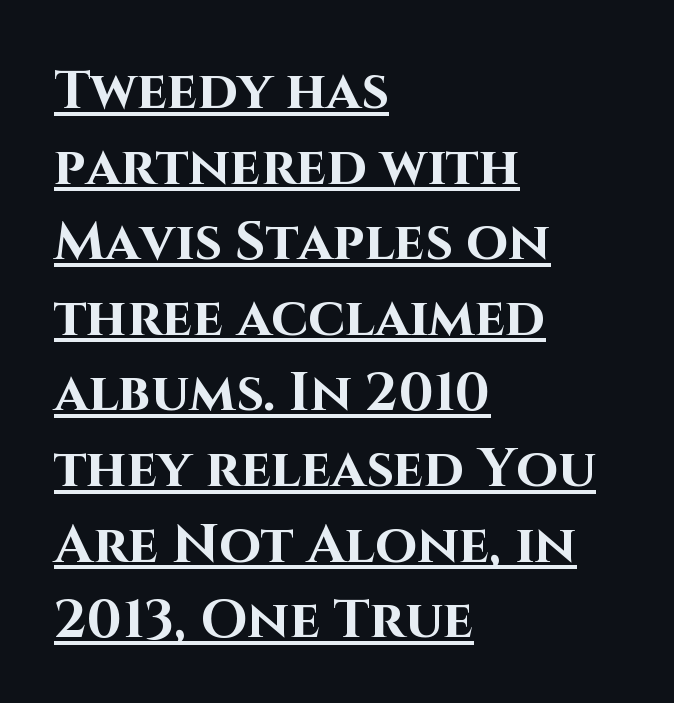
Is this a fixed-width face? No — the glyphs have proportional, varying widths. If you measured baseline to baseline, you'd find a middling distance. Looks like someone drew a line under every word here. This is sans-serif lettering, the kind often seen on screens and signage.
